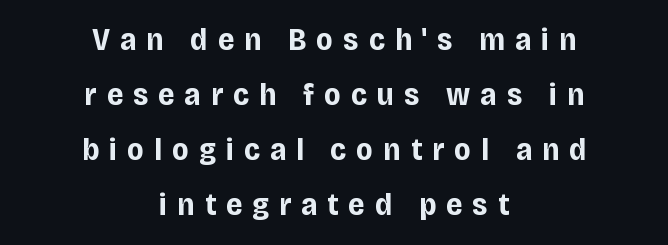
The image shows 32 px bold, condensed sans-serif type, upright; set centered, line spacing 1.72x, unusually wide letter spacing (+0.32 em), not underlined; low stroke contrast and a large x-height.
